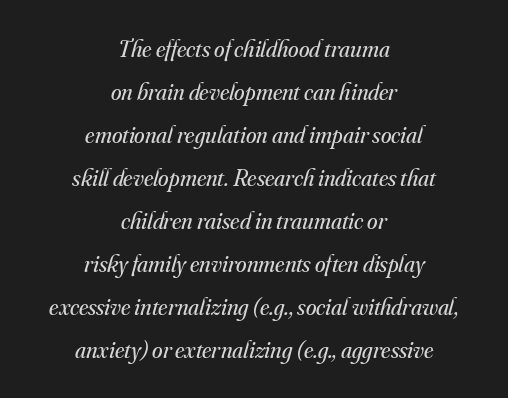
The image shows 24 px text type, italic (leaning right); set centered, line spacing 1.79x, normal letter spacing, not underlined.
